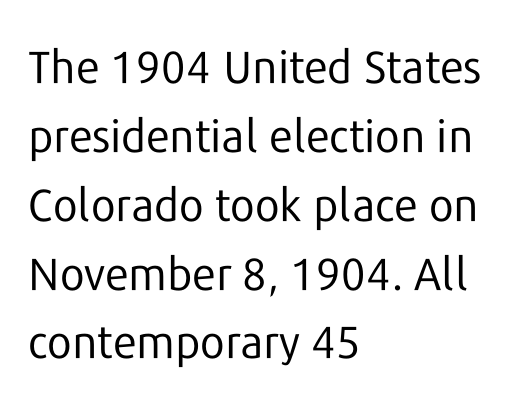
{"serif": "no", "italic": "no", "bold": "no", "weight": "regular", "width": "normal", "stroke_contrast": "low", "x_height": "medium", "monospaced": "no", "underline": "no", "align": "left", "line_spacing": "normal", "line_spacing_ratio": 1.53, "letter_spacing": "normal", "letter_spacing_em": 0.0, "glyph_px": 45}
